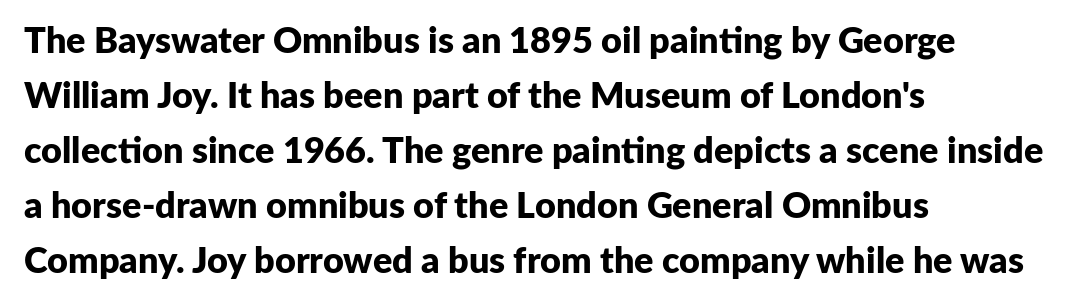
The image shows 36 px bold sans-serif type, upright; set left-aligned, normal line spacing (1.53x), normal letter spacing, not underlined; low stroke contrast and a medium x-height.
